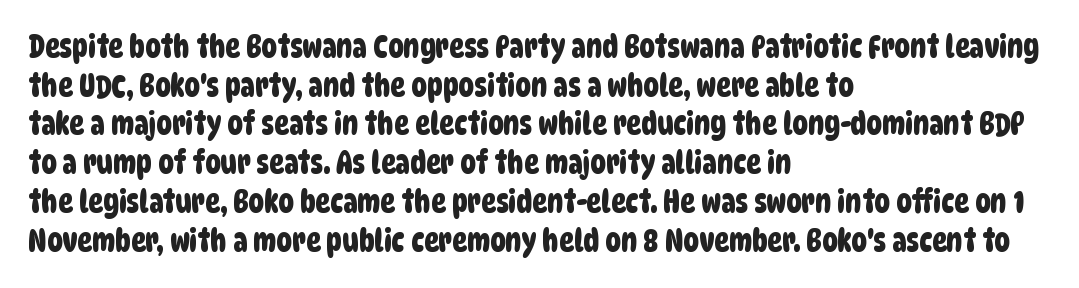
Observe the ordinary spacing: letters are neighbours, not strangers. Caption: multi-line text, flush left, ragged right. Type without underlining. Interline gaps are of average width in this sample. Spacing verdict: proportional, widths tailored to each character. Note: no serifs on the glyphs.
